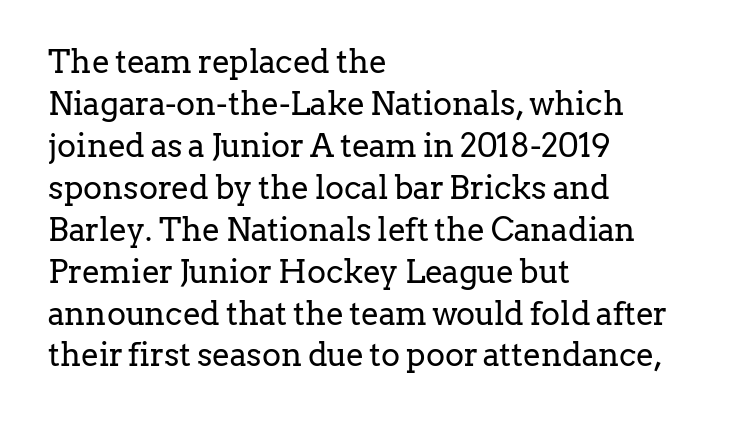
{"serif": "yes", "italic": "no", "bold": "no", "weight": "regular", "width": "normal", "stroke_contrast": "low", "x_height": "medium", "monospaced": "no", "underline": "no", "align": "left", "line_spacing": "normal", "line_spacing_ratio": 1.31, "letter_spacing": "normal", "letter_spacing_em": 0.0, "glyph_px": 32}
